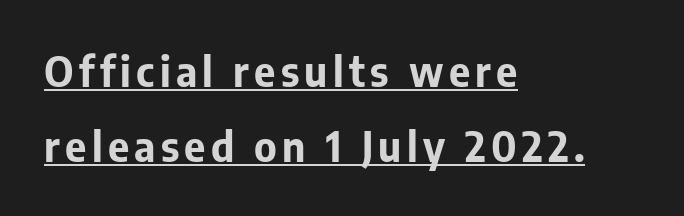
Q: Is the text bold? A: Yes.
Q: Is the text italic (slanted)? A: No, it is upright.
Q: Is the typeface a serif or a sans-serif typeface? A: Sans-serif.
Q: Is the text underlined? A: Yes.
Q: How is the paragraph aligned? A: Left-aligned.
Q: Width (condensed, normal, or wide)? A: Normal.
Q: Stroke contrast? A: Low.
Q: x-height? A: Medium.
Q: Monospaced? A: No.
